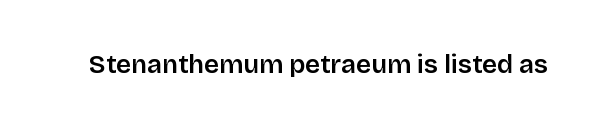
Ascenders rise straight up at ninety degrees. The typesetting leans somewhat heavy: a semibold. Observe the ordinary spacing: letters are neighbours, not strangers. Only glyphs here, with clear space below each row.
